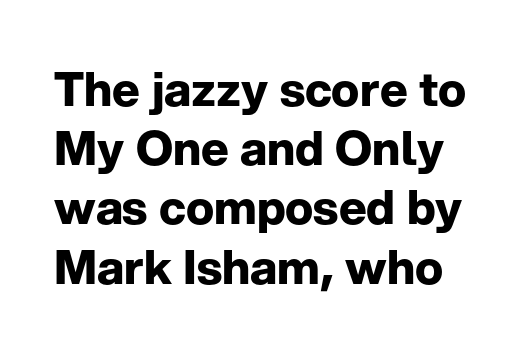
Q: Is the text bold? A: Yes.
Q: Is the text italic (slanted)? A: No, it is upright.
Q: Is the typeface a serif or a sans-serif typeface? A: Sans-serif.
Q: Is the text underlined? A: No.
Q: Is the spacing between letters normal or unusually wide? A: Normal.
Q: Is the spacing between lines tight, normal or loose? A: Normal.
Q: Width (condensed, normal, or wide)? A: Normal.
Q: Stroke contrast? A: Low.
Q: x-height? A: Medium.
Q: Monospaced? A: No.
